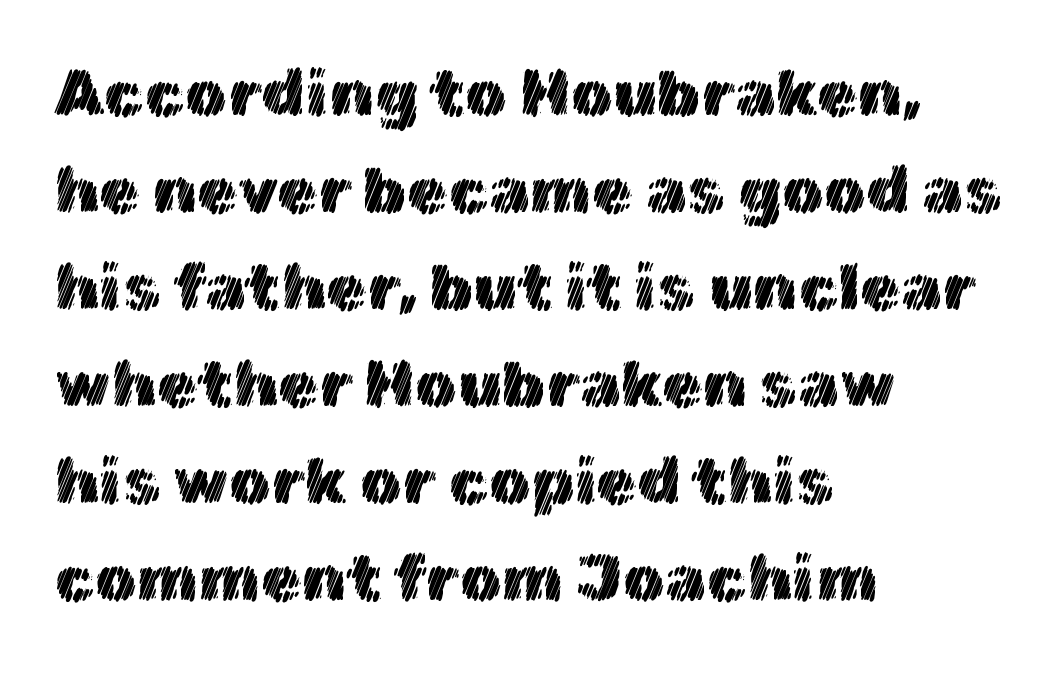
Q: Is the text italic (slanted)? A: No, it is upright.
Q: Is the text underlined? A: No.
Q: How is the paragraph aligned? A: Left-aligned.
Q: Is the spacing between letters normal or unusually wide? A: Normal.
Q: Is the spacing between lines tight, normal or loose? A: Normal.
Q: Width (condensed, normal, or wide)? A: Normal.
Q: x-height? A: Medium.
Q: Monospaced? A: No.
